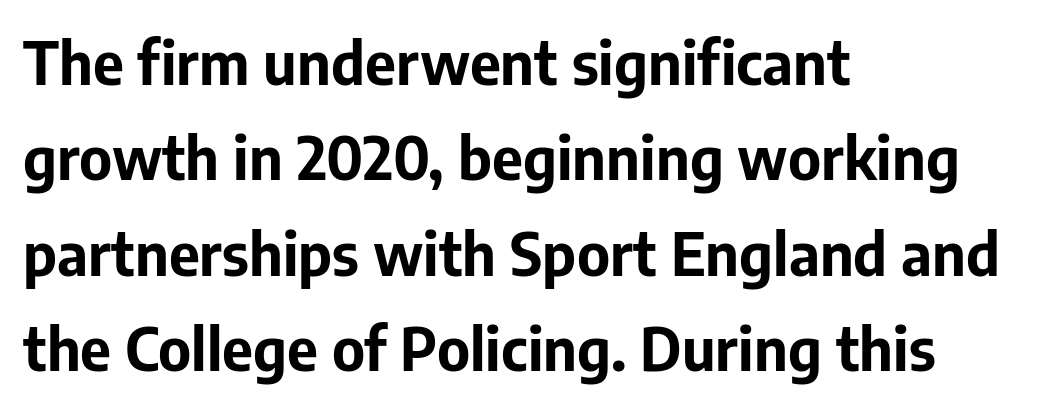
Standard letterfit; no display-style spreading of the glyphs. Proportional: the letters do not fall into vertical columns. If you drew a line through each stem, it would be perfectly vertical. The words here are not underlined.
